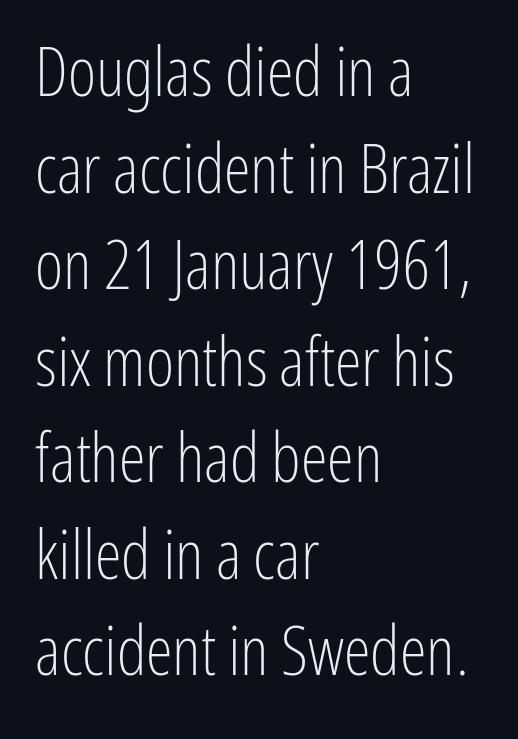
Between one letter and the next there's only the usual sliver of space. Stroke thickness stays within the range of a standard reading face or lighter. Regarding leading, the lines here are spaced in the standard way. The glyphs are unaccompanied by any horizontal stroke below them. This sample uses an upright cut, with every glyph sitting square on the baseline.
